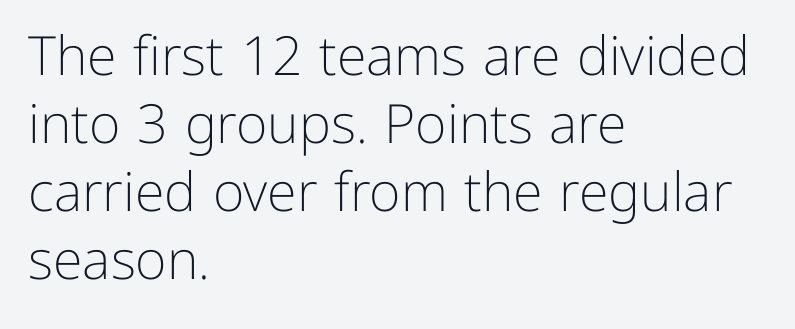
These lines are composed in type without serifs. Counters stay open thanks to moderate or lighter strokes. Lines of text with bare space underneath. Characters remain perfectly vertical along every line. Regarding leading, the lines here are spaced in the standard way. A typesetter would call this proportional, since set widths differ per character.
